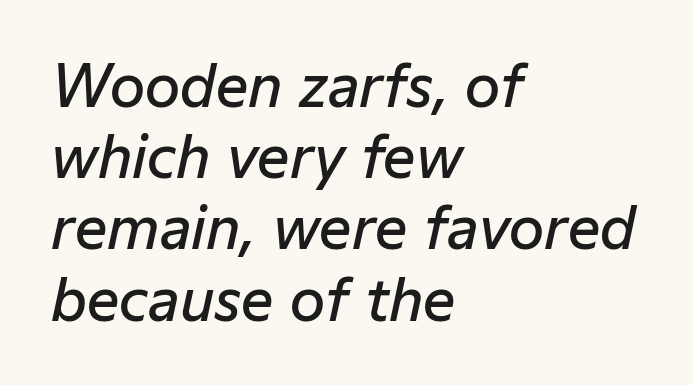
Every row of glyphs begins at an identical x-position on the left. Each new line begins a customary step beneath the previous one. Is the type slanted? Yes — the strokes lean at a clear angle. The passage shown is semibold, sitting just below true bold.
